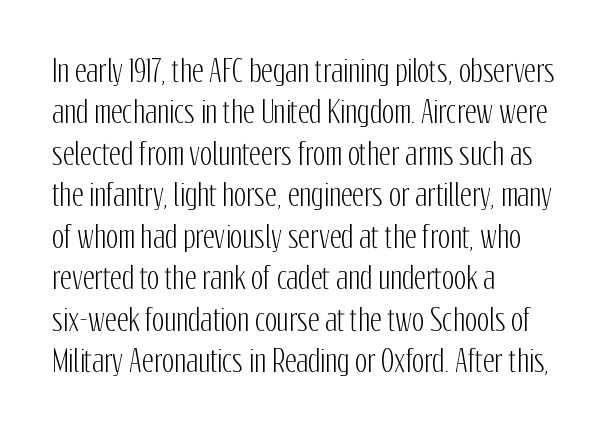
In terms of letterform style, serifs are entirely absent. Glance below the letters and you will spot only blank space. The typesetter chose a ragged-right arrangement here. The rendering keeps characters at their native spacing. The face used here is proportionally spaced, like ordinary book or web type.
